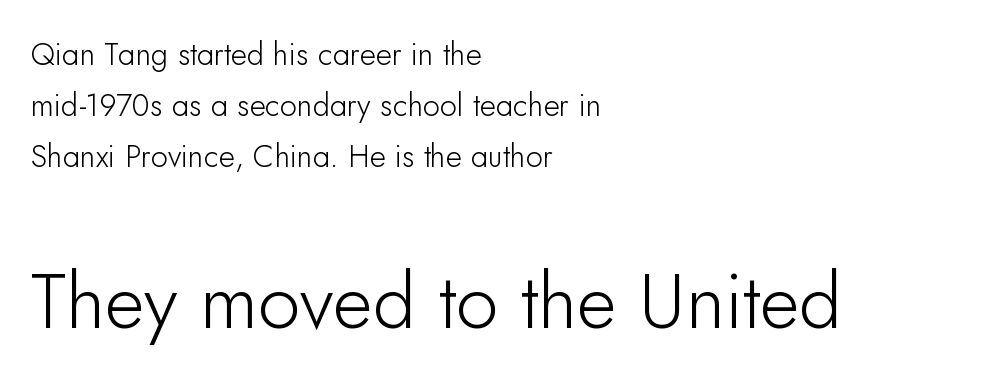
The image shows 77 px sans-serif type, upright; set left-aligned, normal line spacing (1.64x), normal letter spacing, not underlined; the second (bottom) block is 2.48x larger; low stroke contrast and a small x-height.
